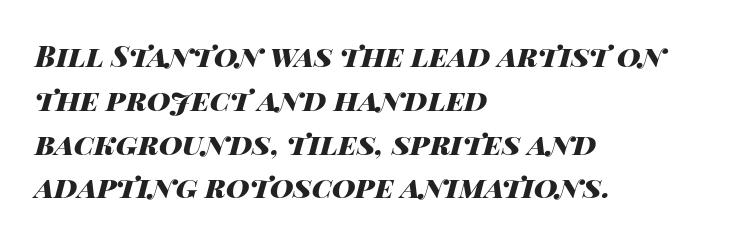
Q: Is the text bold? A: Yes.
Q: Is the text italic (slanted)? A: Yes, it leans right by about 14 degrees.
Q: Is the text underlined? A: No.
Q: How is the paragraph aligned? A: Left-aligned.
Q: Is the spacing between letters normal or unusually wide? A: Normal.
Q: Is the spacing between lines tight, normal or loose? A: Normal.
Q: Width (condensed, normal, or wide)? A: Wide.
Q: Stroke contrast? A: High.
Q: x-height? A: Large.
Q: Monospaced? A: No.
